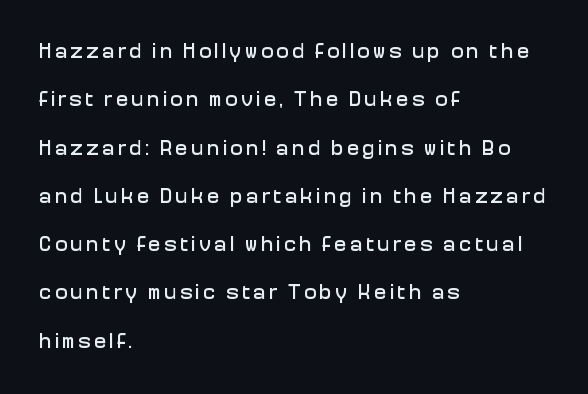
{"italic": "no", "underline": "no", "align": "left", "line_spacing": "loose", "line_spacing_ratio": 2.3, "glyph_px": 21}
